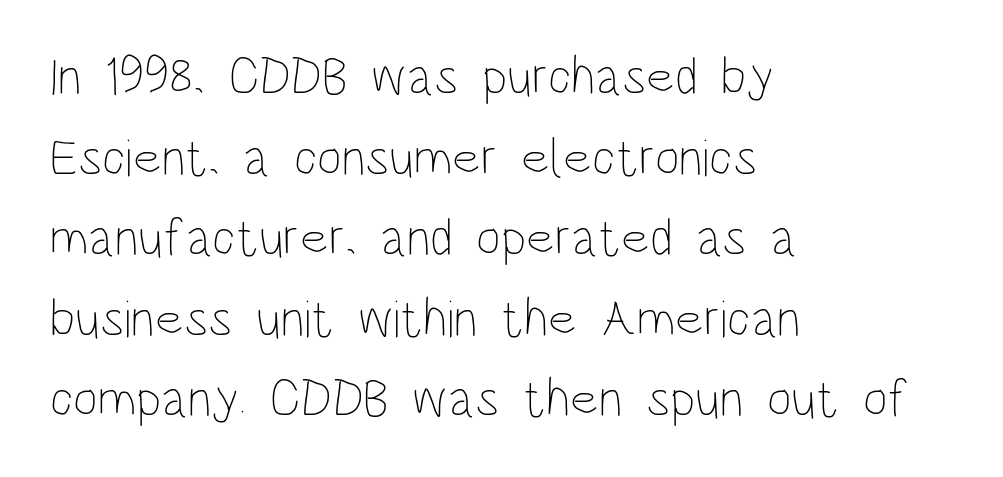
The image shows 53 px thin, condensed type, upright; set left-aligned, normal line spacing (1.52x), normal letter spacing, not underlined; low stroke contrast and a large x-height.
